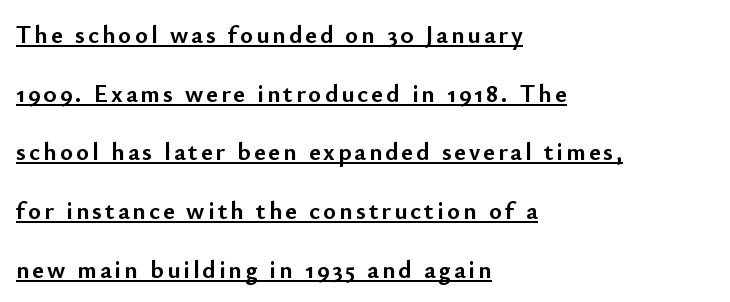
The image shows 25 px bold type, upright; set left-aligned, loose line spacing (2.35x), underlined.
